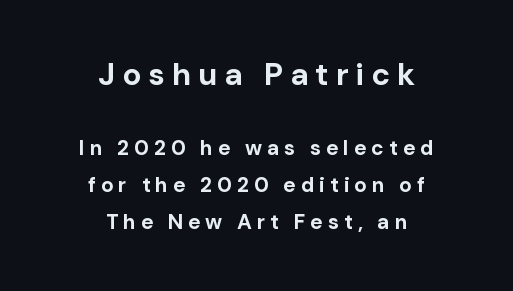
{"serif": "no", "italic": "no", "bold": "yes", "weight": "bold", "width": "normal", "stroke_contrast": "low", "x_height": "medium", "monospaced": "no", "underline": "no", "align": "center", "line_spacing_ratio": 1.77, "letter_spacing": "wide", "letter_spacing_em": 0.23, "larger_block": "first", "size_ratio": 1.48, "glyph_px": 31}
